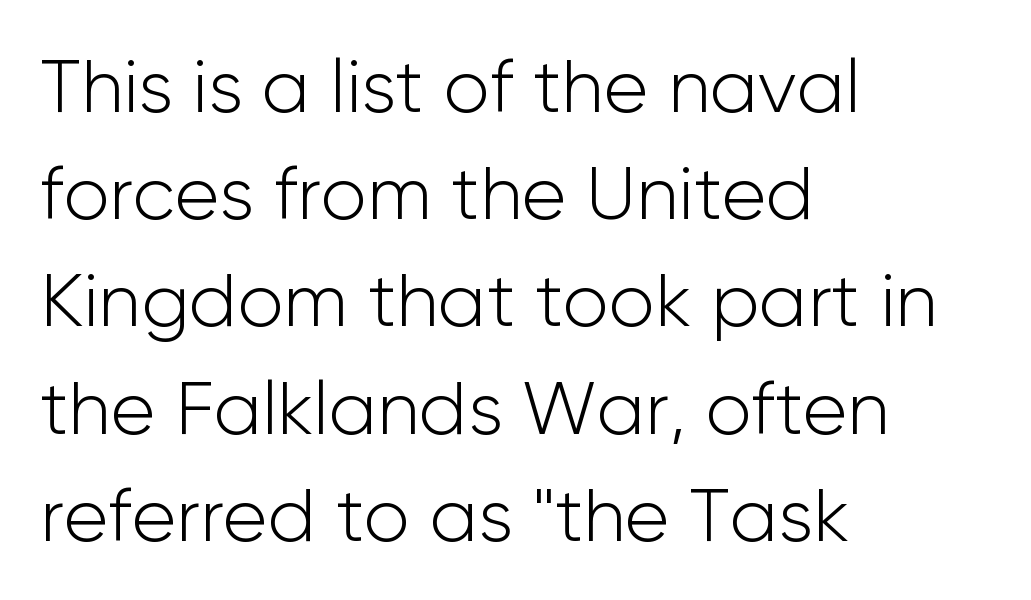
Here the designer chose a conventional face with non-uniform glyph widths. Leading: standard. Which margin do the lines hug? The left one — the right edge is uneven. Ascenders rise straight up at ninety degrees.
